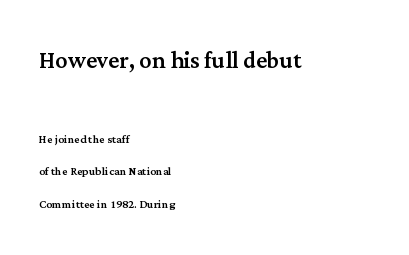
The image shows 30 px serif type, upright; set left-aligned, loose line spacing (2.16x), normal letter spacing, not underlined; the first (top) block is 2.0x larger; medium stroke contrast and a medium x-height.
